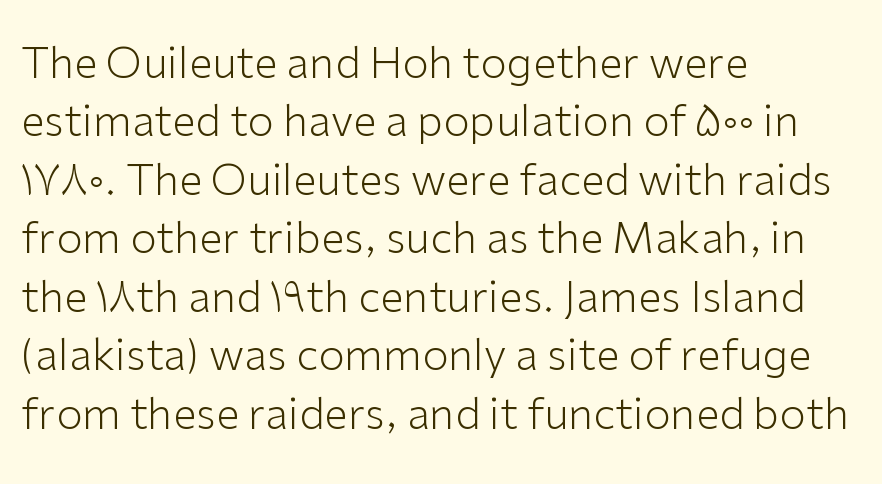
Think of a printed novel: that variable character pitch is what you see here. Nothing sits at the stroke ends, so this counts as sans-serif. Each stroke keeps to a modest, everyday thickness or less. The zone under the glyphs is completely vacant. The lettering holds an erect, upright posture throughout.
